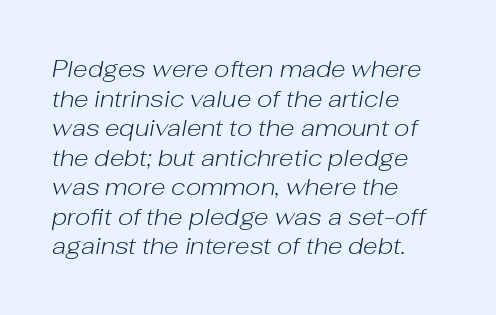
The rag falls on the right side of this text block. Heft: none added — not bold. This is oblique type, the kind used for emphasis or titles. The horizontal fit of the characters is conventional and even. Plain, unruled lines of type.
